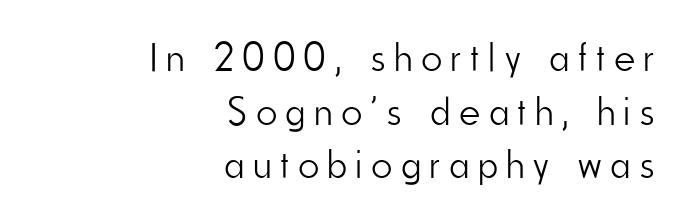
{"serif": "no", "italic": "no", "bold": "no", "weight": "light", "width": "condensed", "stroke_contrast": "low", "x_height": "small", "monospaced": "no", "underline": "no", "align": "right", "line_spacing": "normal", "line_spacing_ratio": 1.34, "letter_spacing": "wide", "letter_spacing_em": 0.23, "glyph_px": 40}
